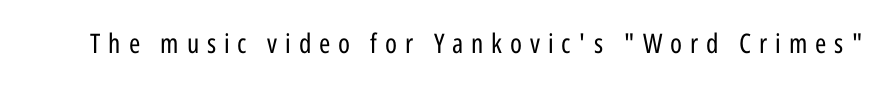
{"italic": "no", "bold": "no", "underline": "no", "letter_spacing": "wide", "letter_spacing_em": 0.29, "glyph_px": 27}
